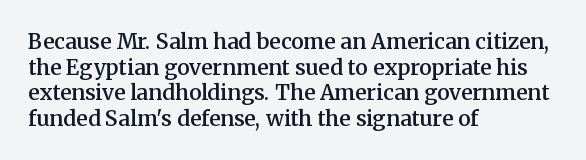
{"italic": "no", "bold": "semi", "underline": "no", "align": "left", "line_spacing_ratio": 1.22, "letter_spacing": "normal", "letter_spacing_em": 0.0, "glyph_px": 21}
